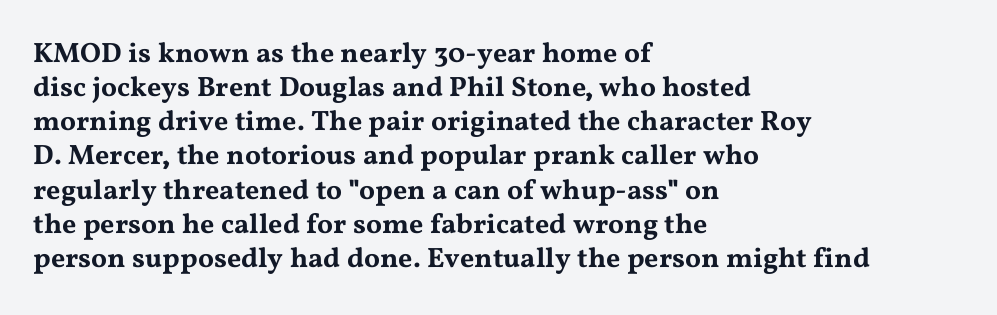
A roman cut, with each character standing at attention. Look at the bottom of the vertical strokes: they flare into serifs here. The paragraph has a hard left edge and a soft right edge. Anything drawn beneath the words? Only blank space. Each letter keeps its own natural width here, so spacing adapts to shape. Is the letter spacing exaggerated? No — it looks like the ordinary default.
